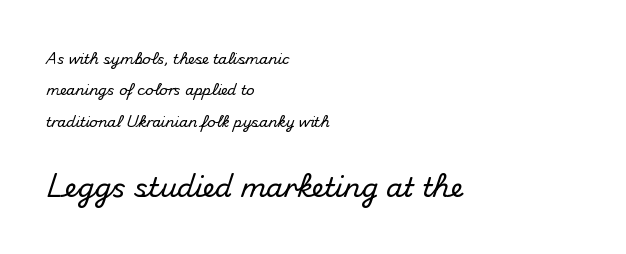
Q: Is the text italic (slanted)? A: Yes.
Q: Is the text underlined? A: No.
Q: How is the paragraph aligned? A: Left-aligned.
Q: Is the spacing between letters normal or unusually wide? A: Normal.
Q: Is the spacing between lines tight, normal or loose? A: Loose.
Q: Which block of text is set in a larger size, the first (top) or the second (bottom)? A: The second (bottom) one.
